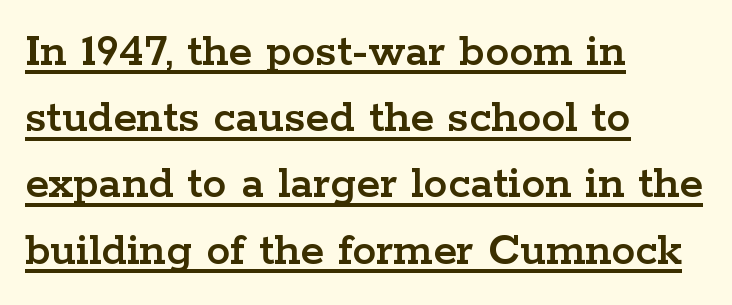
The image shows 48 px wide serif type, upright; set left-aligned, normal line spacing (1.38x), normal letter spacing, underlined; low stroke contrast and a medium x-height.
